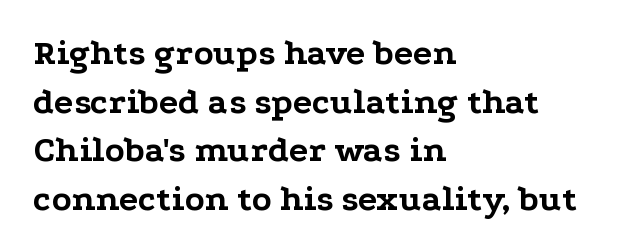
The passage shown stacks its lines at a standard gap. The passage shown is not underscored anywhere. These lines are rendered in a variable-pitch font. Heavy, bold letterforms. If you drew a line through each stem, it would be perfectly vertical. How are the letters spaced? Ordinarily, with no added tracking.
